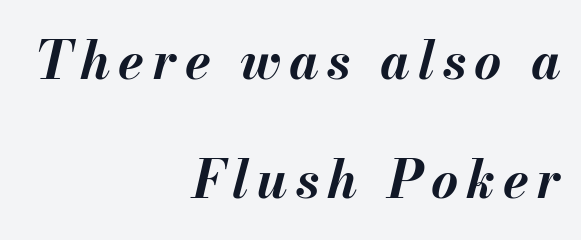
{"italic": "yes", "lean": "right", "slant_degrees": 13, "bold": "yes", "weight": "bold", "width": "normal", "stroke_contrast": "medium", "x_height": "small", "monospaced": "no", "underline": "no", "align": "right", "line_spacing": "loose", "line_spacing_ratio": 2.29, "glyph_px": 52}
